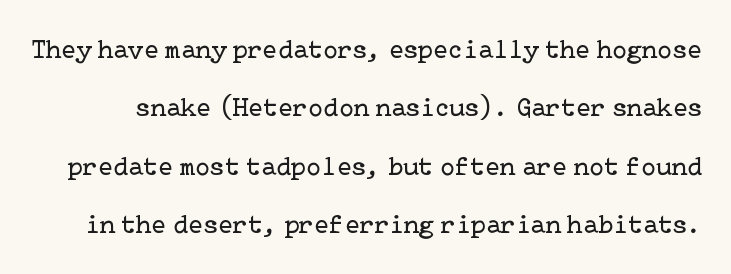
Q: Is the text bold? A: No.
Q: Is the text italic (slanted)? A: No, it is upright.
Q: Is the text underlined? A: No.
Q: Is the spacing between letters normal or unusually wide? A: Normal.
Q: Is the spacing between lines tight, normal or loose? A: Loose.
